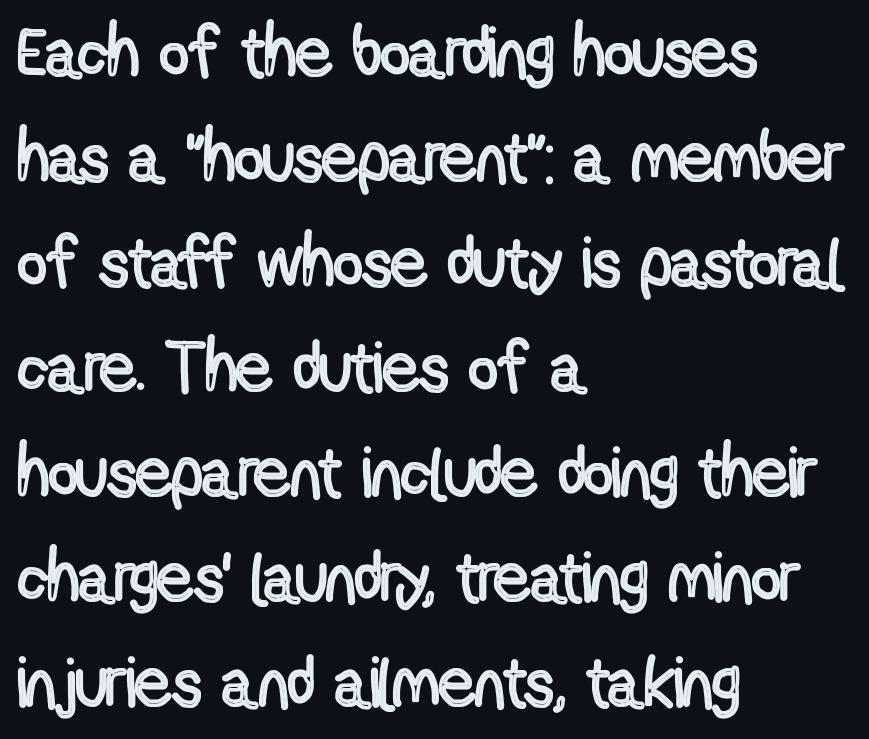
This is the regular roman posture of the typeface. Every row of glyphs begins at an identical x-position on the left. What stands out about the letter spacing? Nothing — it is the standard amount. Baseline-to-baseline distance is the conventional proportion of letter height. Only glyphs here, with clear space below each row.
